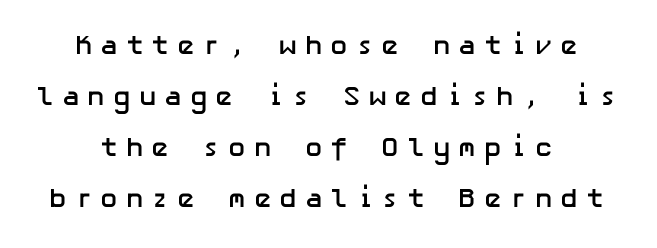
Q: Is the text bold? A: Yes.
Q: Is the text italic (slanted)? A: No, it is upright.
Q: Is the text underlined? A: No.
Q: How is the paragraph aligned? A: Centered.
Q: Is the spacing between letters normal or unusually wide? A: Unusually wide.
